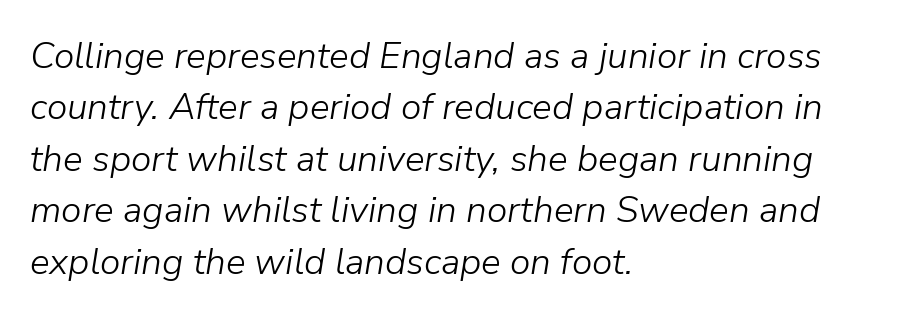
The image shows 37 px light type, italic (leaning right); set left-aligned, normal line spacing (1.39x), normal letter spacing, not underlined; low stroke contrast and a medium x-height.
